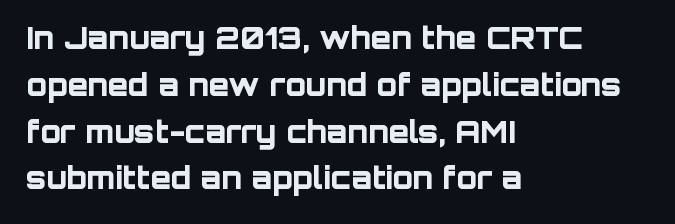
The lines in this sample share a left origin and differ only in where they stop. The lettering stays uniformly vertical, giving the passage a roman look. Character widths vary here, with narrow letters taking less room than wide ones. Characters follow at the spacing the type designer built in.
